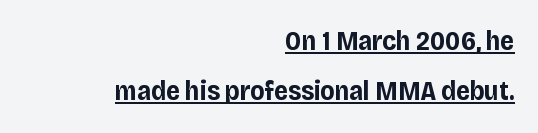
The image shows 27 px bold type, upright; set right-aligned, line spacing 1.87x, normal letter spacing, underlined.
